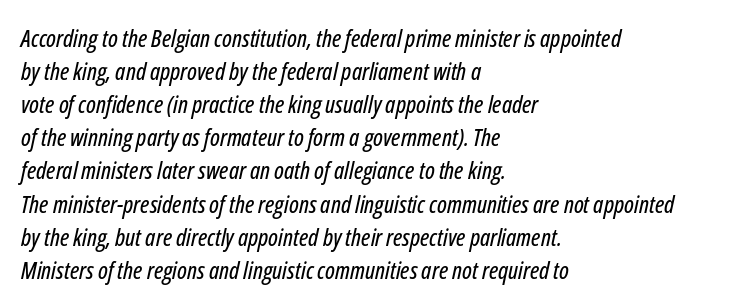
{"italic": "yes", "lean": "right", "slant_degrees": 12, "underline": "no", "align": "left", "line_spacing": "normal", "line_spacing_ratio": 1.38, "letter_spacing": "normal", "letter_spacing_em": 0.0, "glyph_px": 24}
